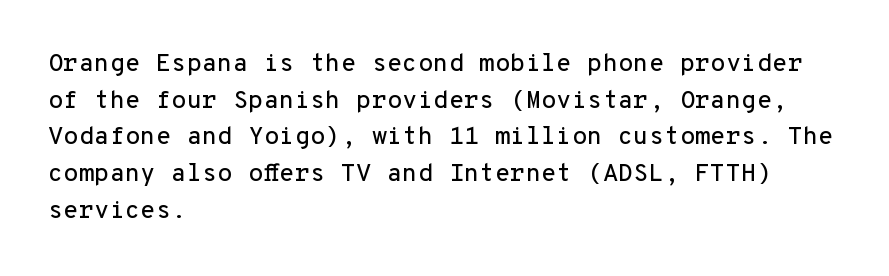
{"italic": "no", "underline": "no", "align": "left", "line_spacing": "normal", "line_spacing_ratio": 1.47, "letter_spacing": "normal", "letter_spacing_em": 0.0, "glyph_px": 25}
